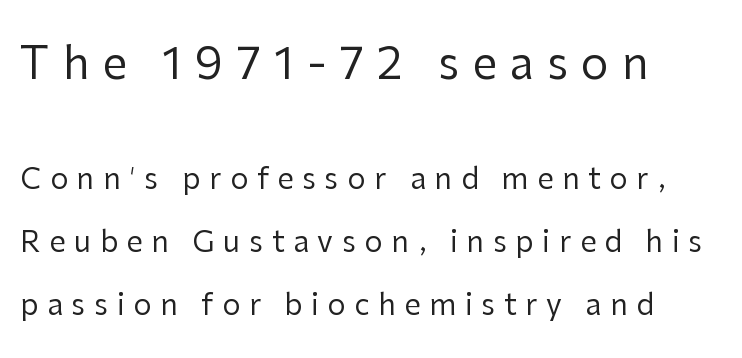
Q: Is the text bold? A: No.
Q: Is the text italic (slanted)? A: No, it is upright.
Q: Is the typeface a serif or a sans-serif typeface? A: Sans-serif.
Q: Is the text underlined? A: No.
Q: How is the paragraph aligned? A: Left-aligned.
Q: Is the spacing between letters normal or unusually wide? A: Unusually wide.
Q: Is the spacing between lines tight, normal or loose? A: Loose.
Q: Which block of text is set in a larger size, the first (top) or the second (bottom)? A: The first (top) one.
Q: Width (condensed, normal, or wide)? A: Normal.
Q: Stroke contrast? A: Low.
Q: x-height? A: Medium.
Q: Monospaced? A: No.
